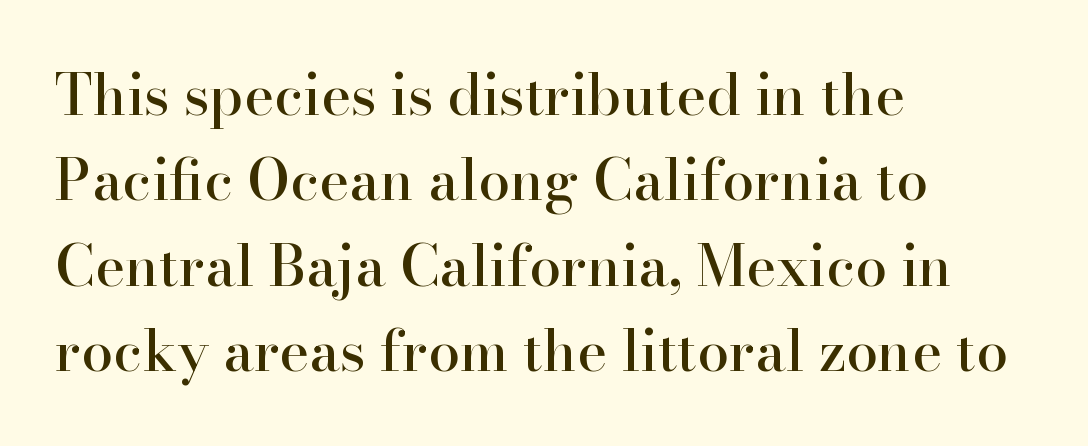
The image shows 57 px serif type, upright; set left-aligned, normal line spacing (1.5x), normal letter spacing, not underlined; high stroke contrast and a small x-height.
